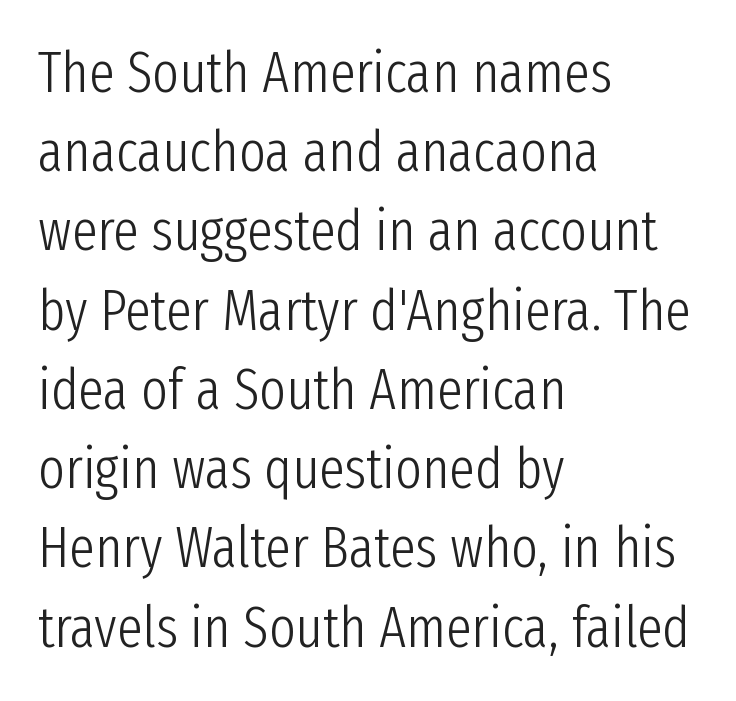
The image shows 57 px light, condensed sans-serif type, upright; set left-aligned, normal line spacing (1.39x), normal letter spacing, not underlined; low stroke contrast and a medium x-height.
